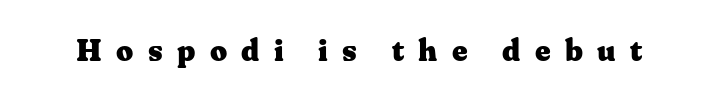
The image shows 30 px heavy, wide serif type, upright; set unusually wide letter spacing (+0.48 em), not underlined; medium stroke contrast and a medium x-height.
